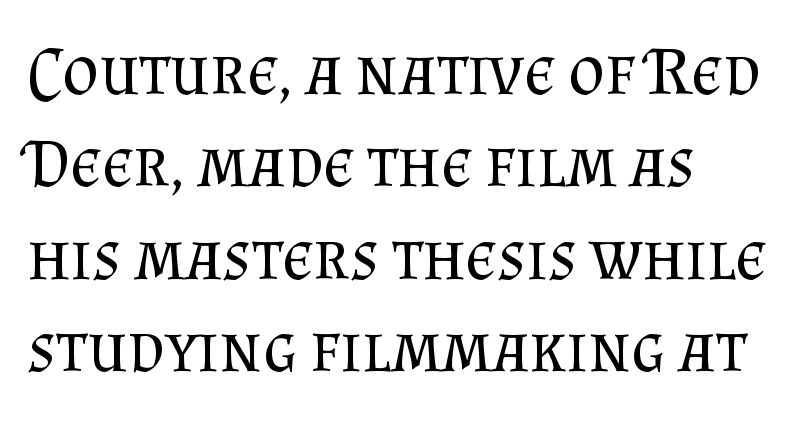
The image shows 70 px regular-weight serif type, upright; set left-aligned, normal line spacing (1.32x), normal letter spacing, not underlined; medium stroke contrast and a small x-height.
